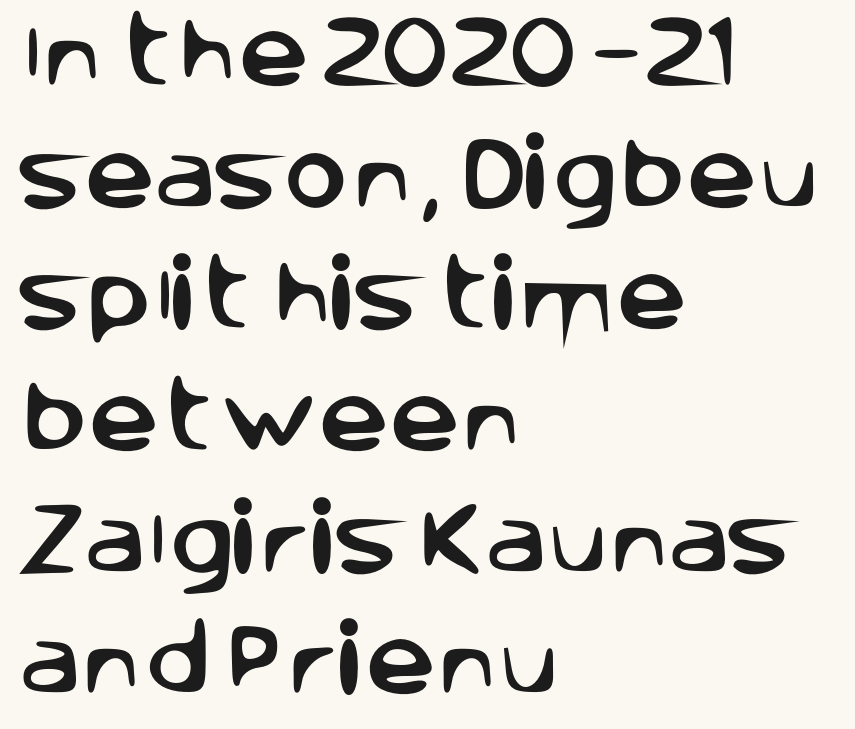
Q: Is the text italic (slanted)? A: No, it is upright.
Q: Is the typeface a serif or a sans-serif typeface? A: Sans-serif.
Q: Is the text underlined? A: No.
Q: How is the paragraph aligned? A: Left-aligned.
Q: Is the spacing between letters normal or unusually wide? A: Normal.
Q: Is the spacing between lines tight, normal or loose? A: Normal.
Q: Width (condensed, normal, or wide)? A: Normal.
Q: Stroke contrast? A: Low.
Q: x-height? A: Large.
Q: Monospaced? A: No.
